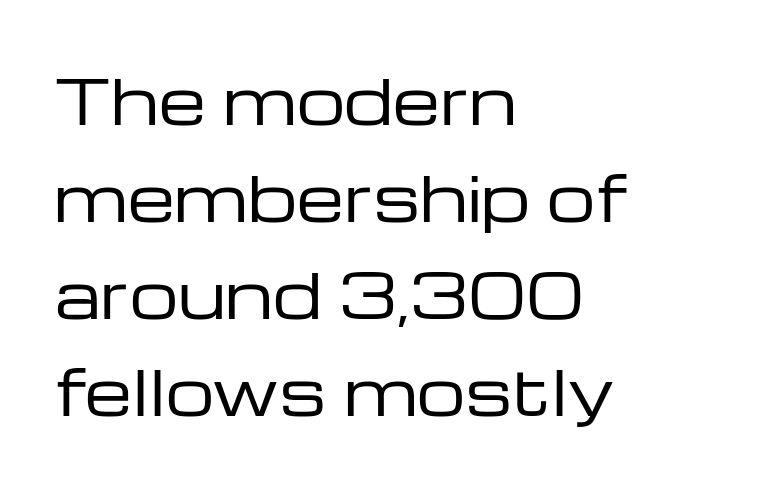
You can tell it's not italic because the verticals are truly vertical. Observe the ordinary spacing: letters are neighbours, not strangers. This reads as an unemphasized weight, regular at the heaviest. Caption: multi-line text, flush left, ragged right.
